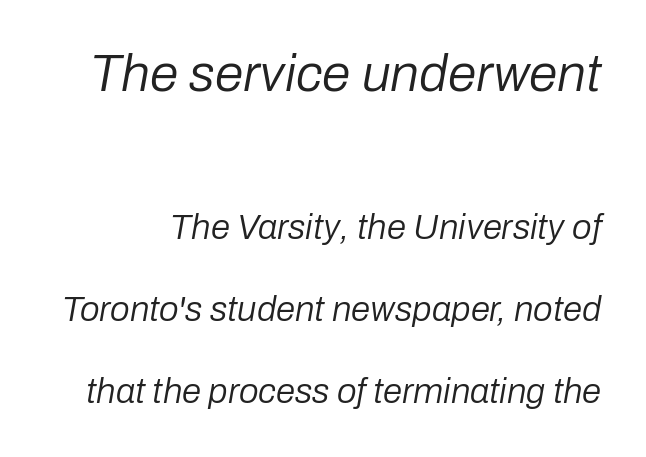
{"italic": "yes", "lean": "right", "slant_degrees": 10, "bold": "no", "weight": "regular", "width": "normal", "stroke_contrast": "low", "x_height": "medium", "monospaced": "no", "underline": "no", "line_spacing": "loose", "line_spacing_ratio": 2.34, "letter_spacing": "normal", "letter_spacing_em": 0.0, "larger_block": "first", "size_ratio": 1.49, "glyph_px": 52}
